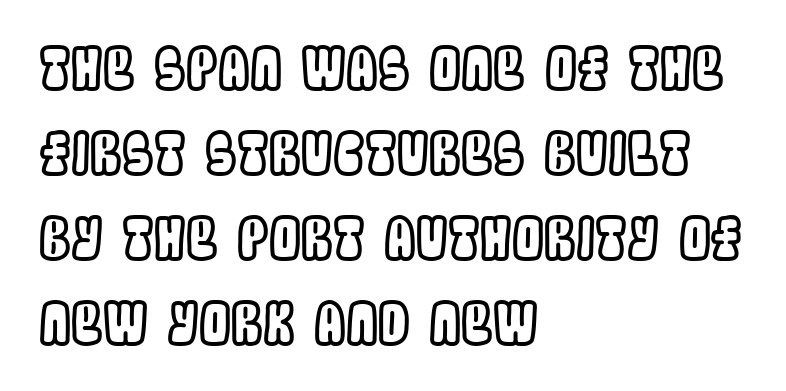
{"italic": "no", "width": "condensed", "x_height": "large", "monospaced": "no", "underline": "no", "align": "left", "line_spacing": "normal", "line_spacing_ratio": 1.49, "letter_spacing": "normal", "letter_spacing_em": 0.0, "glyph_px": 57}
